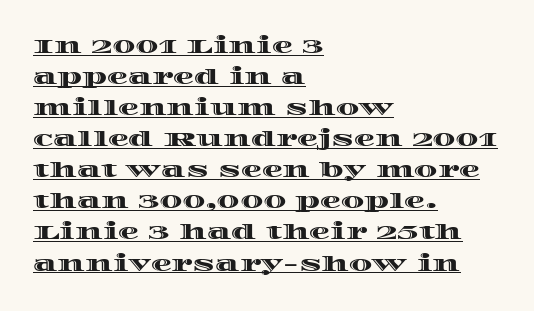
Italic: no, the glyphs are upright roman. The line texture is even and compact thanks to regular tracking. Notice how descenders clear the ascenders below comfortably — that's standard leading. The rendering anchors every line to the left-hand side. You can see a thin bar hugging the bottom of the glyphs.
